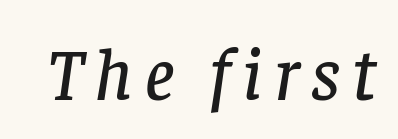
Nobody drew a line under any word here. Is the type slanted? Yes — the strokes lean at a clear angle. This sample has the flowing, uneven cadence of proportional lettering. Are there feet on the stems? There are — it's a serif.
